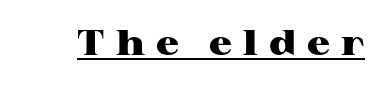
Weight: bold. Ascenders rise straight up at ninety degrees. The letters are spread apart with noticeably loose tracking. The specimen includes a rule beneath the text block's lines.
